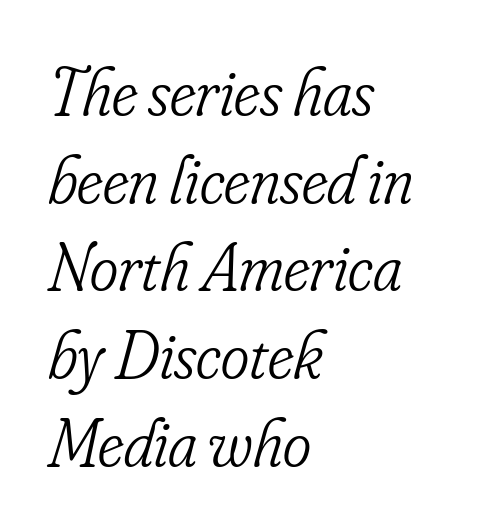
Q: Is the text bold? A: No.
Q: Is the text italic (slanted)? A: Yes, it leans right by about 16 degrees.
Q: Is the typeface a serif or a sans-serif typeface? A: Serif.
Q: Is the text underlined? A: No.
Q: How is the paragraph aligned? A: Left-aligned.
Q: Is the spacing between letters normal or unusually wide? A: Normal.
Q: Is the spacing between lines tight, normal or loose? A: Normal.
Q: Width (condensed, normal, or wide)? A: Condensed.
Q: Stroke contrast? A: Low.
Q: x-height? A: Small.
Q: Monospaced? A: No.
